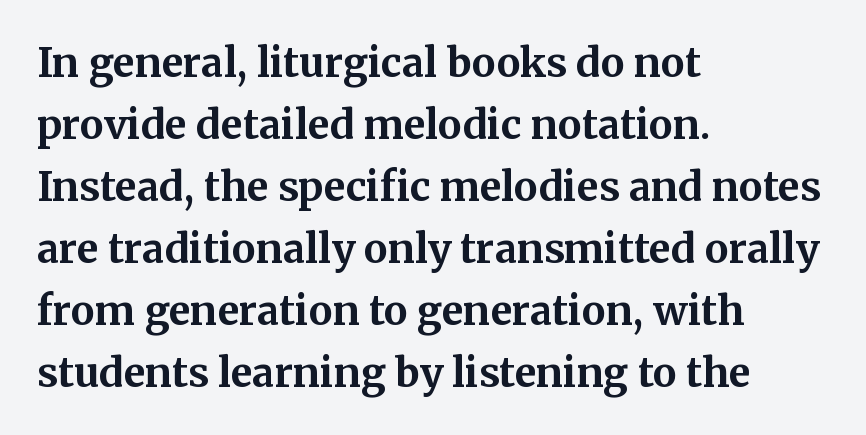
The image shows 40 px bold serif type, upright; set left-aligned, normal line spacing (1.55x), normal letter spacing, not underlined; medium stroke contrast and a medium x-height.
